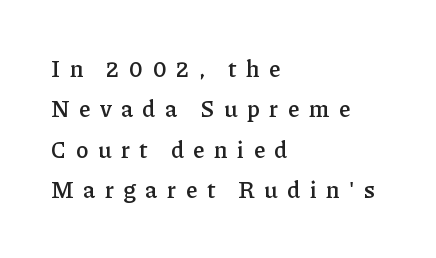
{"italic": "no", "bold": "semi", "underline": "no", "align": "left", "line_spacing_ratio": 1.76, "letter_spacing": "wide", "letter_spacing_em": 0.42, "glyph_px": 23}
